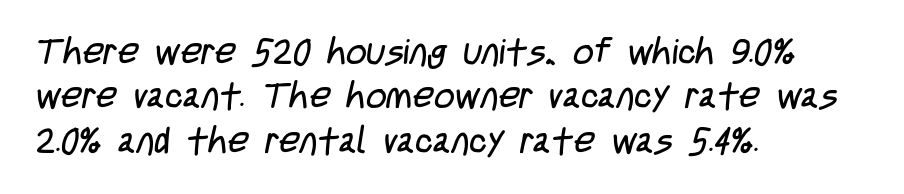
Do the characters align in a grid? No, the font is proportional. Underline: absent. On a weight scale, this lands at 450 or below. No feet cap the strokes, marking this as sans-serif type. Honestly, the letter spacing is just normal — you wouldn't notice it.
